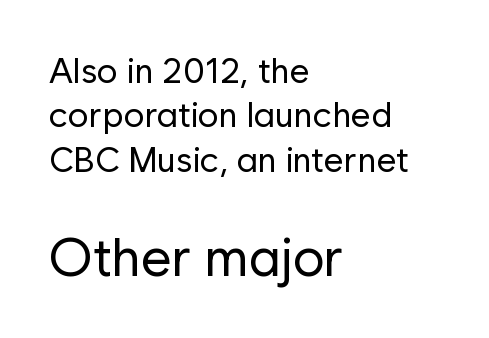
The image shows 53 px regular-weight sans-serif type, upright; set left-aligned, normal line spacing (1.27x), normal letter spacing, not underlined; the second (bottom) block is 1.51x larger; low stroke contrast and a medium x-height.
